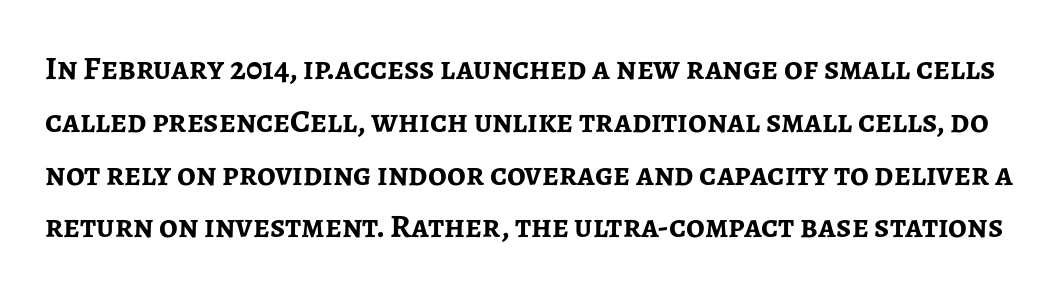
The zone under the glyphs is completely vacant. The passage shown has conventional tracking throughout. A normal amount of white space separates one row of letters from the next. Bold? Absolutely — the strokes are thick and heavy. Typographically, this falls in the sans-serif category.
